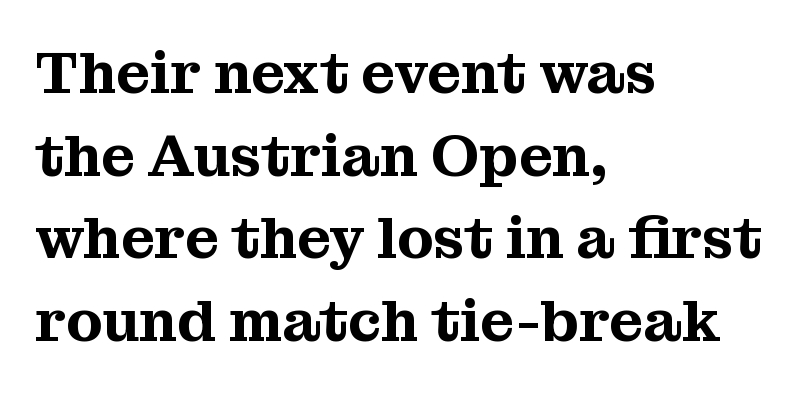
Q: Is the text italic (slanted)? A: No, it is upright.
Q: Is the typeface a serif or a sans-serif typeface? A: Serif.
Q: Is the text underlined? A: No.
Q: How is the paragraph aligned? A: Left-aligned.
Q: Is the spacing between letters normal or unusually wide? A: Normal.
Q: Is the spacing between lines tight, normal or loose? A: Normal.
Q: Width (condensed, normal, or wide)? A: Normal.
Q: Stroke contrast? A: Medium.
Q: x-height? A: Medium.
Q: Monospaced? A: No.
